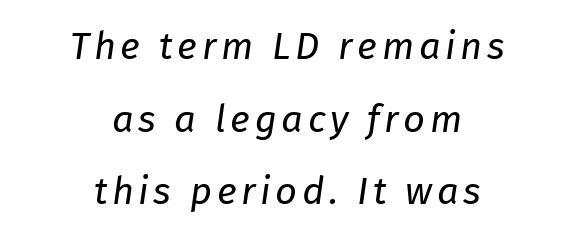
The image shows 38 px regular-weight type, italic (leaning right); set centered, loose line spacing (1.91x), not underlined; low stroke contrast and a medium x-height.
